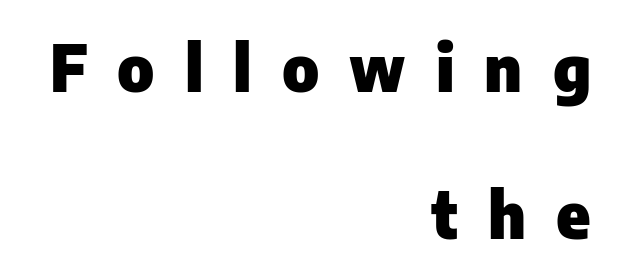
These lines stand farther apart than default settings would place them. Nope, not italic — everything's standing straight. Rule under the text: the space is simply empty. This sample uses a sans-serif face. Look at the tracking — it's clearly loosened, letters drifting apart.
